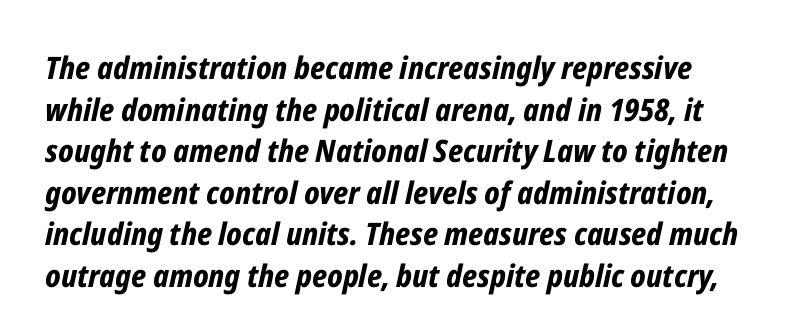
The image shows 31 px bold, condensed type, italic (leaning right); set normal line spacing (1.34x), normal letter spacing, not underlined; low stroke contrast and a medium x-height.
